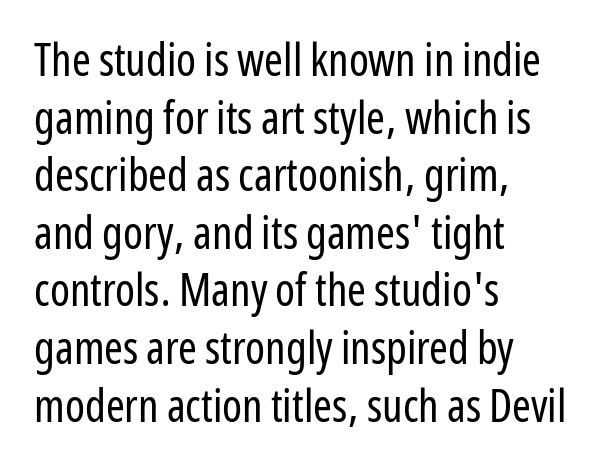
Q: Is the text bold? A: No.
Q: Is the text italic (slanted)? A: No, it is upright.
Q: Is the typeface a serif or a sans-serif typeface? A: Sans-serif.
Q: Is the text underlined? A: No.
Q: How is the paragraph aligned? A: Left-aligned.
Q: Is the spacing between letters normal or unusually wide? A: Normal.
Q: Is the spacing between lines tight, normal or loose? A: Normal.
Q: Width (condensed, normal, or wide)? A: Condensed.
Q: Stroke contrast? A: Low.
Q: x-height? A: Medium.
Q: Monospaced? A: No.
